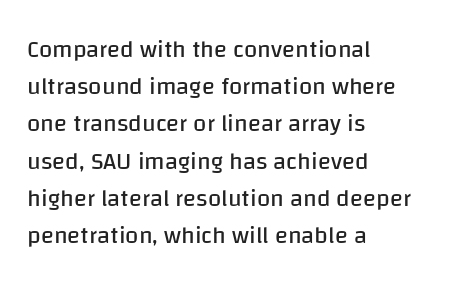
{"italic": "no", "bold": "no", "underline": "no", "align": "left", "line_spacing": "normal", "line_spacing_ratio": 1.55, "letter_spacing": "normal", "letter_spacing_em": 0.0, "glyph_px": 24}
